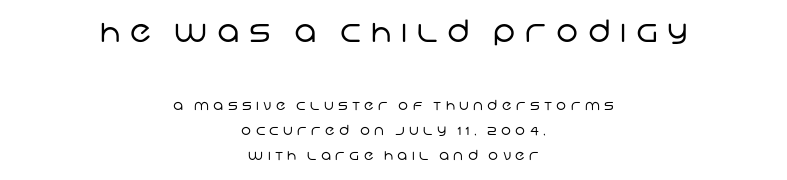
The image shows 31 px regular-weight sans-serif type; set centered, line spacing 1.8x, unusually wide letter spacing (+0.31 em), not underlined; the first (top) block is 2.21x larger; low stroke contrast and a large x-height.
